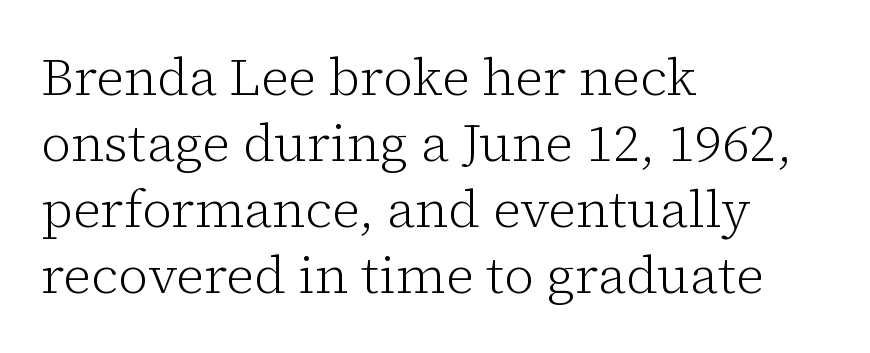
Q: Is the text bold? A: No.
Q: Is the text italic (slanted)? A: No, it is upright.
Q: Is the typeface a serif or a sans-serif typeface? A: Serif.
Q: Is the text underlined? A: No.
Q: How is the paragraph aligned? A: Left-aligned.
Q: Is the spacing between letters normal or unusually wide? A: Normal.
Q: Is the spacing between lines tight, normal or loose? A: Normal.
Q: Width (condensed, normal, or wide)? A: Normal.
Q: Stroke contrast? A: Low.
Q: x-height? A: Medium.
Q: Monospaced? A: No.
